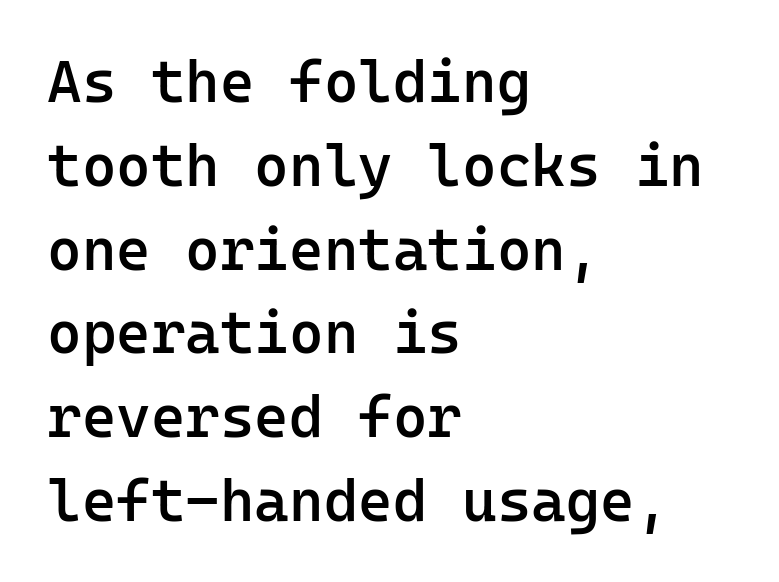
The image shows 59 px semibold sans-serif type, upright, monospaced; set left-aligned, normal line spacing (1.42x), normal letter spacing, not underlined; low stroke contrast and a medium x-height.
